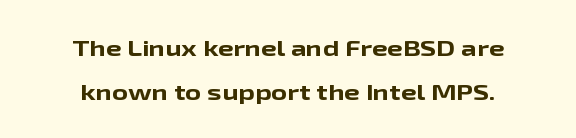
Q: Is the text bold? A: Yes.
Q: Is the text italic (slanted)? A: No, it is upright.
Q: Is the text underlined? A: No.
Q: How is the paragraph aligned? A: Centered.
Q: Is the spacing between letters normal or unusually wide? A: Normal.
Q: Is the spacing between lines tight, normal or loose? A: Loose.
